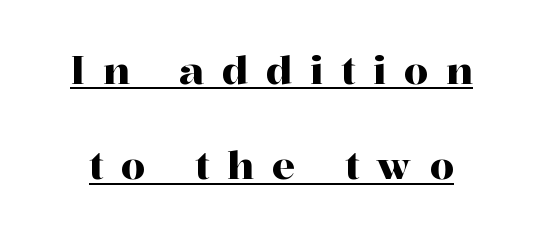
{"serif": "yes", "italic": "no", "width": "normal", "stroke_contrast": "high", "x_height": "medium", "monospaced": "no", "underline": "yes", "line_spacing": "loose", "line_spacing_ratio": 2.44, "letter_spacing": "wide", "letter_spacing_em": 0.45, "glyph_px": 39}
